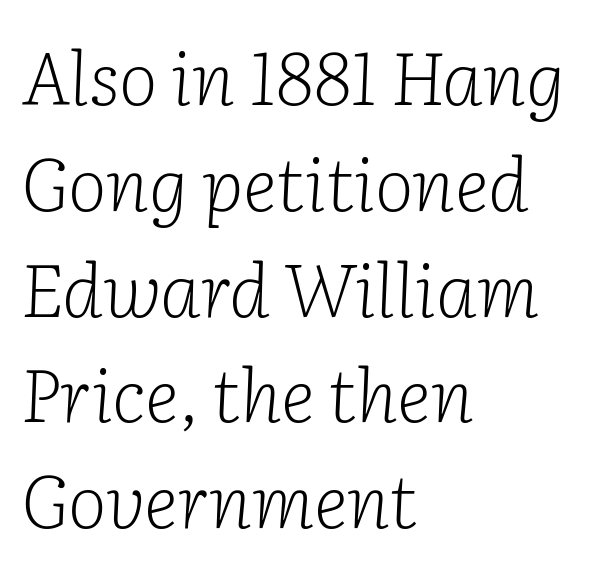
{"serif": "yes", "italic": "yes", "lean": "right", "slant_degrees": 2, "bold": "no", "weight": "light", "width": "normal", "stroke_contrast": "low", "x_height": "medium", "monospaced": "no", "underline": "no", "align": "left", "line_spacing": "normal", "line_spacing_ratio": 1.43, "letter_spacing": "normal", "letter_spacing_em": 0.0, "glyph_px": 74}
